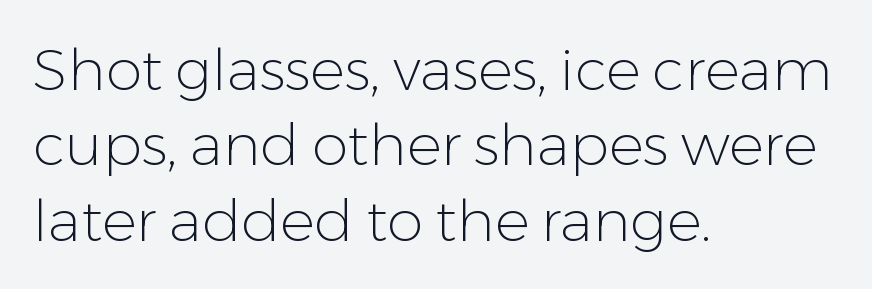
Just letters on the line, the space beneath them empty. The lines are quadded left. The typesetting does not lean heavy: it is not bold. It's the straight-up-and-down kind of type.
